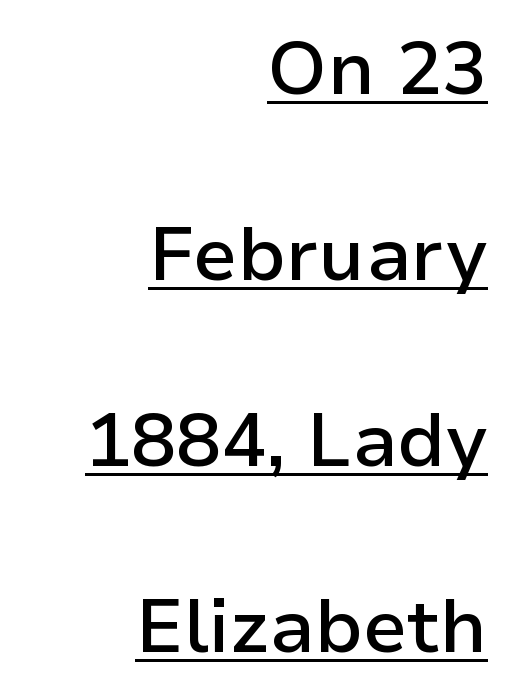
Unlike italic type, these characters show no tilt at all. Check the space under the baseline: a stroke is drawn there. A fair bit of extra ink — the face is semibold, not bold. The letters advance in unequal steps, a hallmark of proportional type. The face used here is a sans, in the tradition of grotesques and geometrics.
